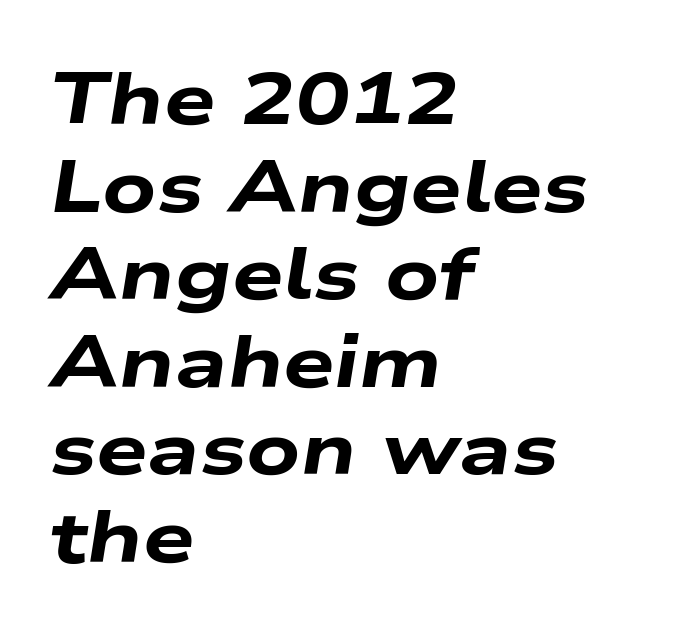
Q: Is the text bold? A: Yes.
Q: Is the text italic (slanted)? A: Yes, it leans right by about 9 degrees.
Q: Is the text underlined? A: No.
Q: How is the paragraph aligned? A: Left-aligned.
Q: Is the spacing between letters normal or unusually wide? A: Normal.
Q: Width (condensed, normal, or wide)? A: Wide.
Q: Stroke contrast? A: Low.
Q: x-height? A: Medium.
Q: Monospaced? A: No.
